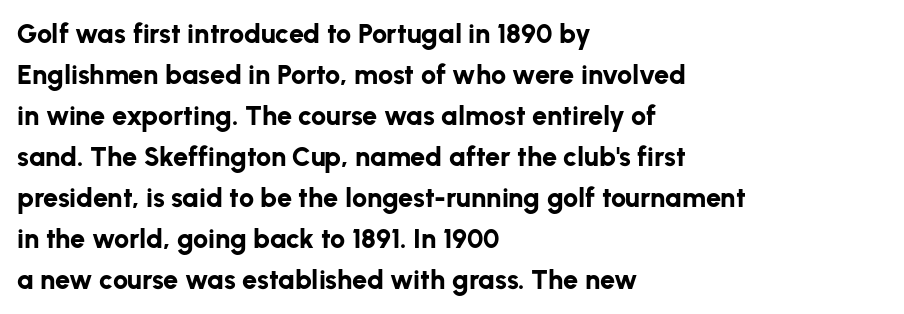
Q: Is the text bold? A: Yes.
Q: Is the text italic (slanted)? A: No, it is upright.
Q: Is the text underlined? A: No.
Q: How is the paragraph aligned? A: Left-aligned.
Q: Is the spacing between letters normal or unusually wide? A: Normal.
Q: Is the spacing between lines tight, normal or loose? A: Normal.
